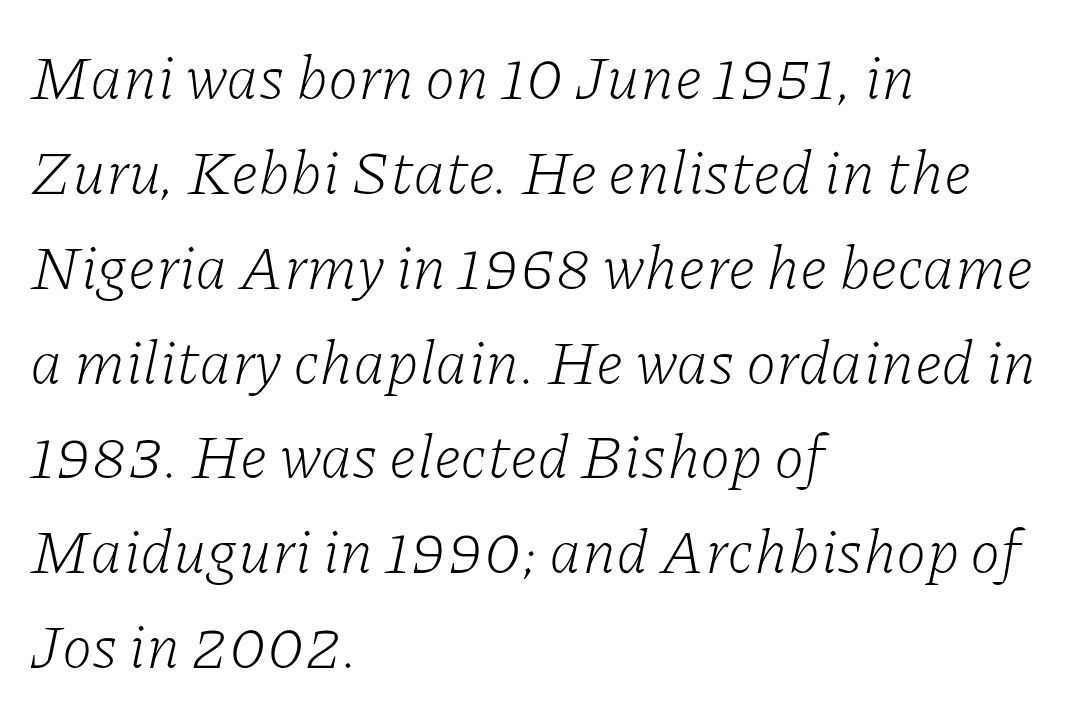
The image shows 62 px light serif type, italic (leaning right); set left-aligned, normal line spacing (1.53x), normal letter spacing, not underlined; low stroke contrast and a medium x-height.
